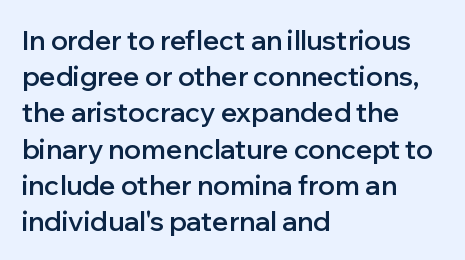
The image shows 27 px text type, upright; set left-aligned, normal line spacing (1.34x), normal letter spacing, not underlined.
